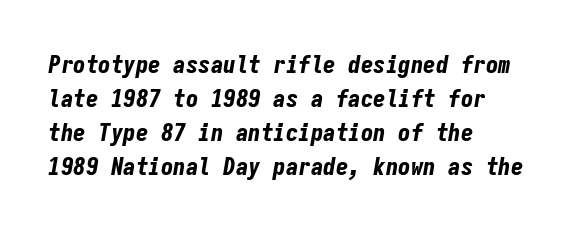
Q: Is the text bold? A: Yes.
Q: Is the text italic (slanted)? A: Yes, it leans right by about 9 degrees.
Q: Is the text underlined? A: No.
Q: How is the paragraph aligned? A: Left-aligned.
Q: Is the spacing between letters normal or unusually wide? A: Normal.
Q: Is the spacing between lines tight, normal or loose? A: Normal.
